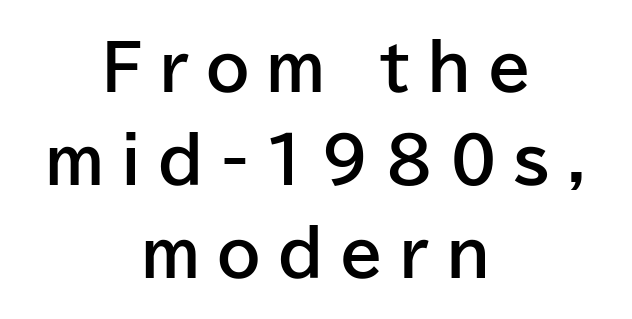
Q: Is the text bold? A: Yes.
Q: Is the text italic (slanted)? A: No, it is upright.
Q: Is the typeface a serif or a sans-serif typeface? A: Sans-serif.
Q: Is the text underlined? A: No.
Q: How is the paragraph aligned? A: Centered.
Q: Is the spacing between letters normal or unusually wide? A: Unusually wide.
Q: Is the spacing between lines tight, normal or loose? A: Normal.
Q: Width (condensed, normal, or wide)? A: Normal.
Q: Stroke contrast? A: Low.
Q: x-height? A: Medium.
Q: Monospaced? A: No.
